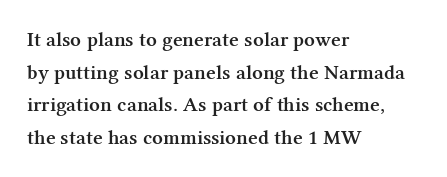
Q: Is the text bold? A: Semi-bold.
Q: Is the text italic (slanted)? A: No, it is upright.
Q: Is the text underlined? A: No.
Q: How is the paragraph aligned? A: Left-aligned.
Q: Is the spacing between letters normal or unusually wide? A: Normal.
Q: Is the spacing between lines tight, normal or loose? A: Normal.
